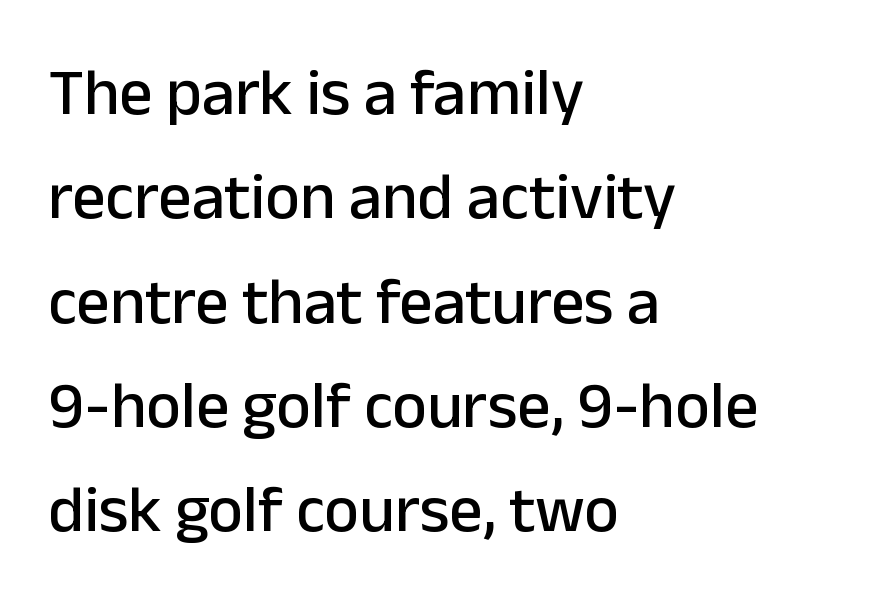
Serif or sans? Sans — the stroke terminals are bare. The letters advance in unequal steps, a hallmark of proportional type. Words appear dense and cohesive because spacing is normal. You can tell it's not italic because the verticals are truly vertical. Successive baselines arrive at the customary interval. Visually the block forms a straight wall on the left and a jagged coastline on the right.
